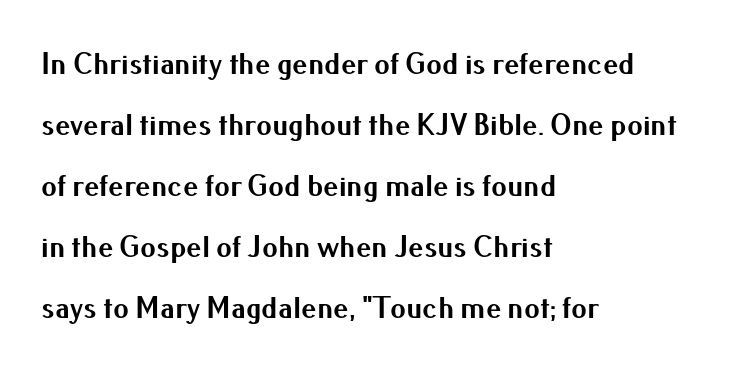
Q: Is the text bold? A: Yes.
Q: Is the text italic (slanted)? A: No, it is upright.
Q: Is the typeface a serif or a sans-serif typeface? A: Sans-serif.
Q: Is the text underlined? A: No.
Q: How is the paragraph aligned? A: Left-aligned.
Q: Is the spacing between letters normal or unusually wide? A: Normal.
Q: Is the spacing between lines tight, normal or loose? A: Loose.
Q: Width (condensed, normal, or wide)? A: Normal.
Q: Stroke contrast? A: Medium.
Q: x-height? A: Small.
Q: Monospaced? A: No.
